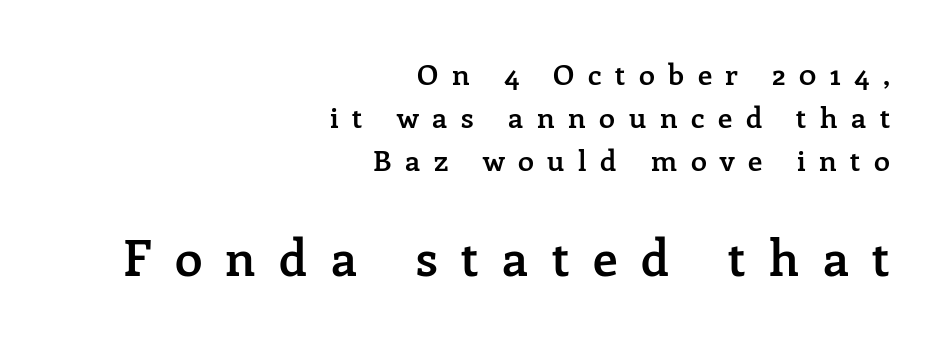
Q: Is the text bold? A: Semi-bold.
Q: Is the text italic (slanted)? A: No, it is upright.
Q: Is the typeface a serif or a sans-serif typeface? A: Serif.
Q: Is the text underlined? A: No.
Q: How is the paragraph aligned? A: Right-aligned.
Q: Is the spacing between letters normal or unusually wide? A: Unusually wide.
Q: Is the spacing between lines tight, normal or loose? A: Normal.
Q: Which block of text is set in a larger size, the first (top) or the second (bottom)? A: The second (bottom) one.
Q: Width (condensed, normal, or wide)? A: Normal.
Q: Stroke contrast? A: Low.
Q: x-height? A: Medium.
Q: Monospaced? A: No.
